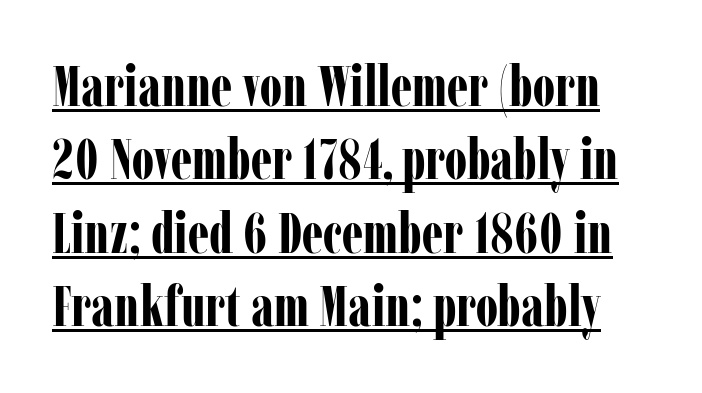
Q: Is the text bold? A: Yes.
Q: Is the text italic (slanted)? A: No, it is upright.
Q: Is the typeface a serif or a sans-serif typeface? A: Serif.
Q: Is the text underlined? A: Yes.
Q: Is the spacing between letters normal or unusually wide? A: Normal.
Q: Is the spacing between lines tight, normal or loose? A: Normal.
Q: Width (condensed, normal, or wide)? A: Condensed.
Q: Stroke contrast? A: Low.
Q: x-height? A: Medium.
Q: Monospaced? A: No.
